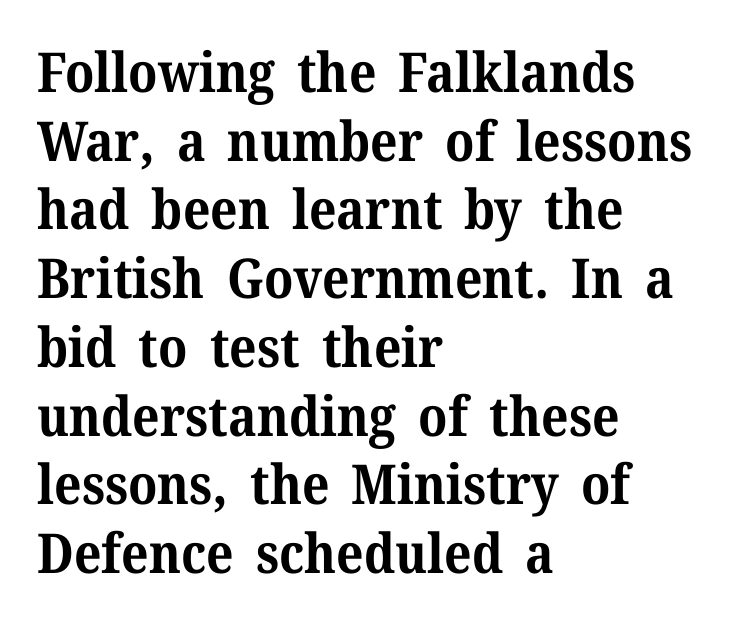
{"serif": "yes", "italic": "no", "bold": "yes", "weight": "bold", "width": "normal", "stroke_contrast": "medium", "x_height": "medium", "monospaced": "no", "underline": "no", "align": "left", "line_spacing": "normal", "line_spacing_ratio": 1.25, "letter_spacing": "normal", "letter_spacing_em": 0.0, "glyph_px": 55}
